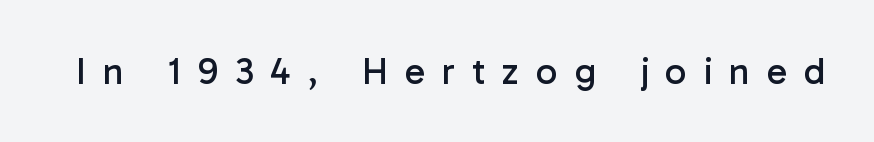
Q: Is the text bold? A: No.
Q: Is the text italic (slanted)? A: No, it is upright.
Q: Is the typeface a serif or a sans-serif typeface? A: Sans-serif.
Q: Is the text underlined? A: No.
Q: Is the spacing between letters normal or unusually wide? A: Unusually wide.
Q: Width (condensed, normal, or wide)? A: Normal.
Q: Stroke contrast? A: Low.
Q: x-height? A: Medium.
Q: Monospaced? A: No.
